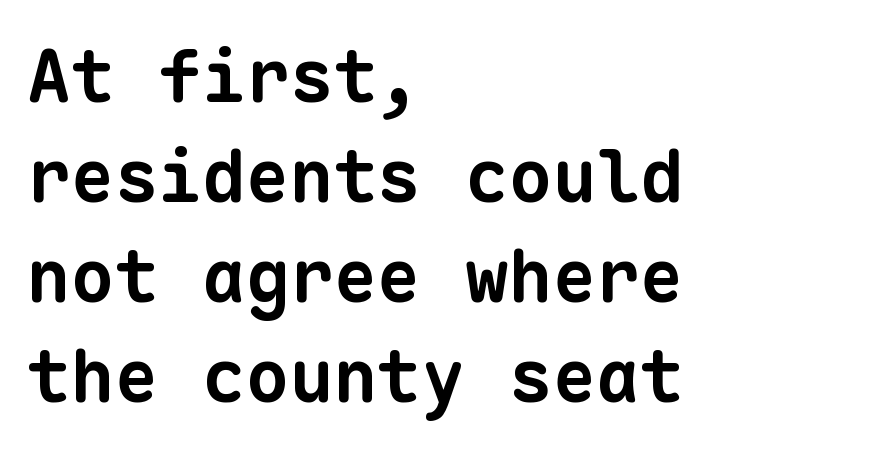
The letters carry no serifs — their stems end cleanly without finishing strokes. Short and long lines alike share a common starting point at left. Look at the stroke-to-counter ratio: heavy, a bold. Spacing between characters is what you'd get straight out of the box.
